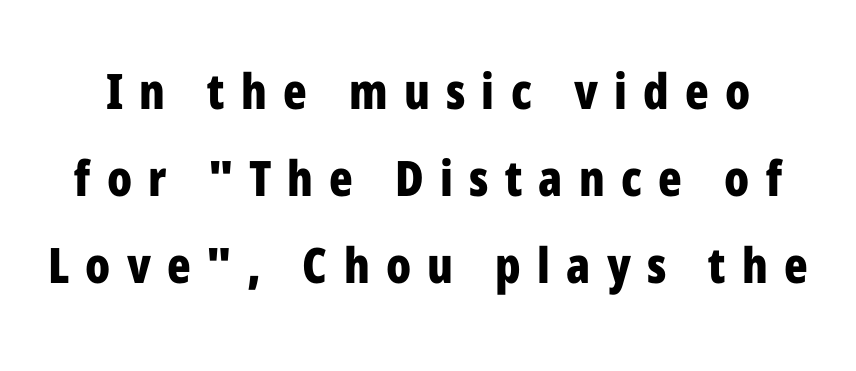
{"serif": "no", "italic": "no", "bold": "yes", "weight": "bold", "width": "condensed", "stroke_contrast": "low", "x_height": "medium", "monospaced": "no", "underline": "no", "line_spacing_ratio": 1.78, "letter_spacing": "wide", "letter_spacing_em": 0.33, "glyph_px": 49}
